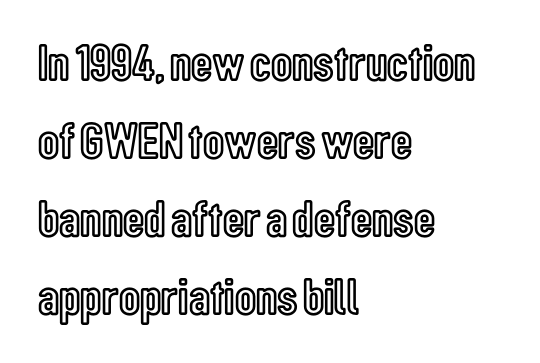
This sample uses plain, unmodified letter spacing. Honestly, there is no underline to notice here at all. The face used here is proportionally spaced, like ordinary book or web type. If you drew a ruler down the left edge, every line would touch it. The font's upright variant was chosen for this text. This sample keeps an unexceptional amount of space between lines.
